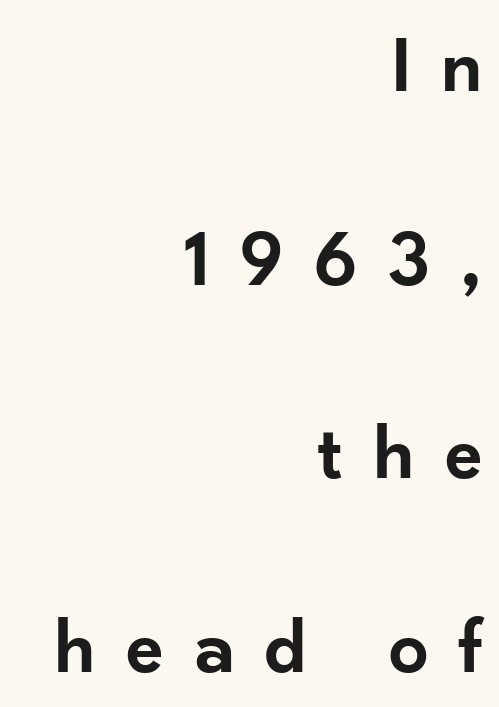
Short note: letters widely spaced. Nobody drew a line under any word here. Typographic density is moderately raised because the face is semibold. Character widths vary here, with narrow letters taking less room than wide ones. The font family rendered here belongs to the sans-serif group.
